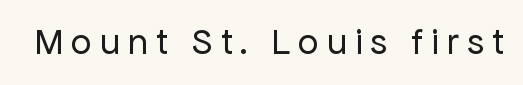
Q: Is the text bold? A: No.
Q: Is the text italic (slanted)? A: No, it is upright.
Q: Is the typeface a serif or a sans-serif typeface? A: Sans-serif.
Q: Is the text underlined? A: No.
Q: Is the spacing between letters normal or unusually wide? A: Unusually wide.
Q: Width (condensed, normal, or wide)? A: Normal.
Q: Stroke contrast? A: Low.
Q: x-height? A: Medium.
Q: Monospaced? A: No.
